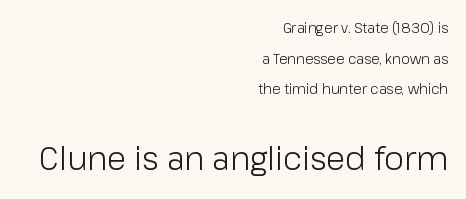
Nobody drew a line under any word here. The lines in this sample share a right terminus and differ only in where they begin. The letters sit at their default tracking, neither squeezed nor spread. Compared with a typical body face, this is equally light or lighter still. Quick note: interline space is abundant. Regarding serifs, this sample does without them.
